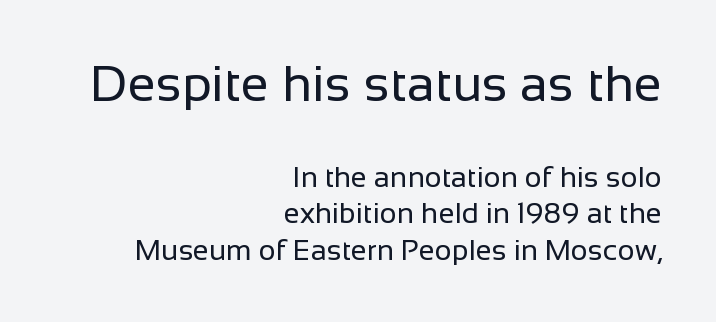
Q: Is the text bold? A: No.
Q: Is the text italic (slanted)? A: No, it is upright.
Q: Is the typeface a serif or a sans-serif typeface? A: Sans-serif.
Q: Is the text underlined? A: No.
Q: How is the paragraph aligned? A: Right-aligned.
Q: Is the spacing between letters normal or unusually wide? A: Normal.
Q: Is the spacing between lines tight, normal or loose? A: Normal.
Q: Which block of text is set in a larger size, the first (top) or the second (bottom)? A: The first (top) one.
Q: Width (condensed, normal, or wide)? A: Normal.
Q: Stroke contrast? A: Low.
Q: x-height? A: Medium.
Q: Monospaced? A: No.
